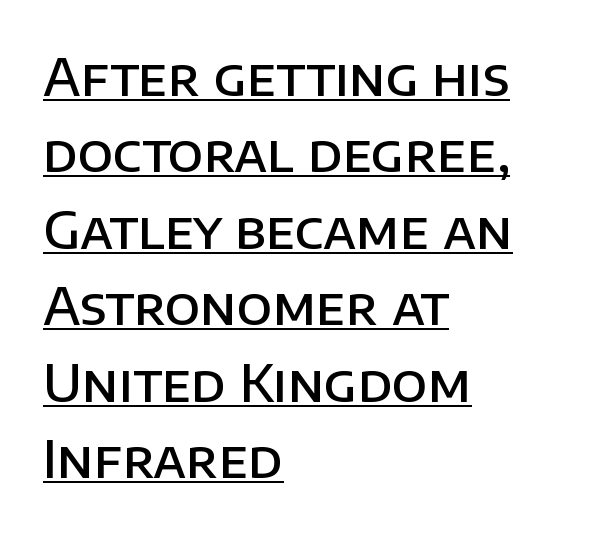
A sans-serif font was chosen for this passage. These lines stack with their left ends in a neat column. On the weight axis this lands at semibold, roughly 600. Do the characters align in a grid? No, the font is proportional.
